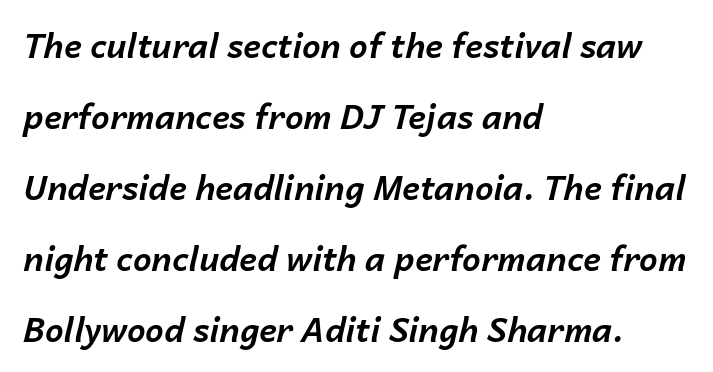
Does extra space separate the letters? No, they use regular spacing. Each letter keeps its own natural width here, so spacing adapts to shape. A student would call this left alignment; a typographer would say flush left, rag right. There's an unmistakable incline to the writing here. Is there much room between lines? Yes — plenty of vertical air separates them. Lines of text with bare space underneath.
